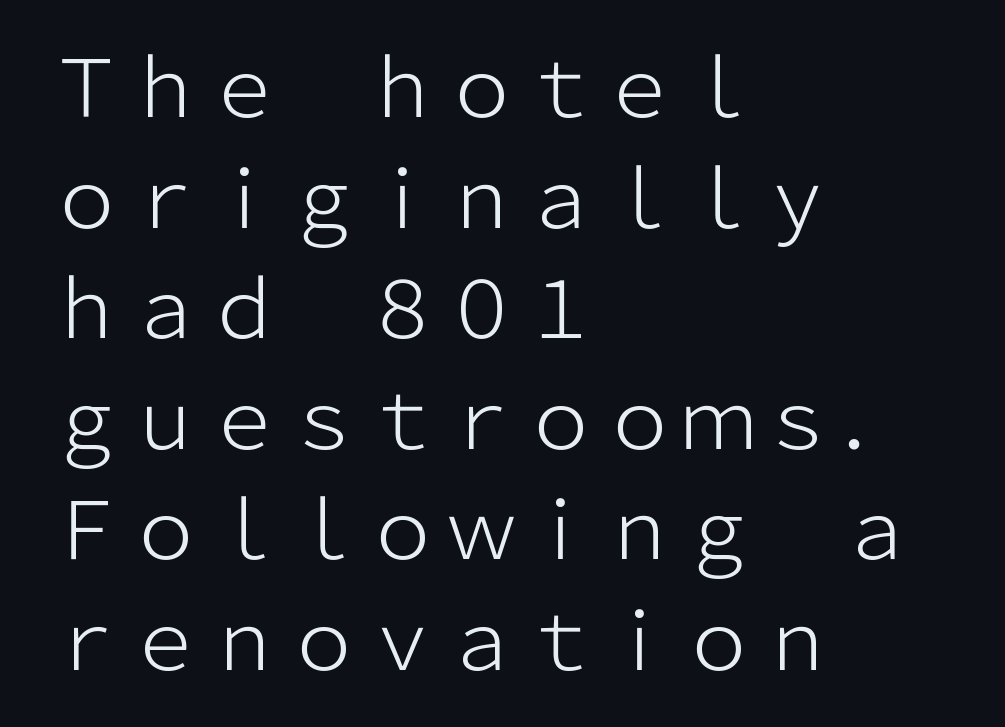
The glyphs in this specimen are sans serif. These glyphs show unthickened strokes, regular width or finer. Underlining? Definitely not there. Interline gaps are of average width in this sample.
